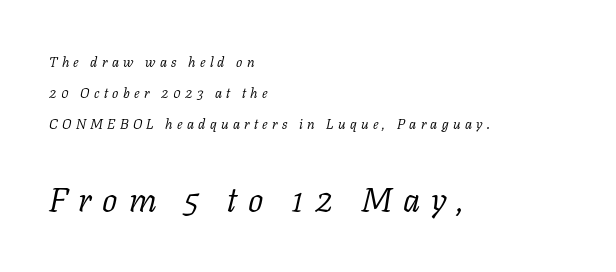
Q: Is the text bold? A: No.
Q: Is the text italic (slanted)? A: Yes, it leans right by about 11 degrees.
Q: Is the typeface a serif or a sans-serif typeface? A: Serif.
Q: Is the text underlined? A: No.
Q: How is the paragraph aligned? A: Left-aligned.
Q: Is the spacing between letters normal or unusually wide? A: Unusually wide.
Q: Is the spacing between lines tight, normal or loose? A: Loose.
Q: Which block of text is set in a larger size, the first (top) or the second (bottom)? A: The second (bottom) one.
Q: Width (condensed, normal, or wide)? A: Normal.
Q: Stroke contrast? A: Low.
Q: x-height? A: Medium.
Q: Monospaced? A: No.
